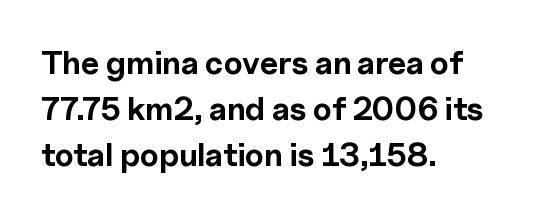
The image shows 32 px bold sans-serif type, upright; set left-aligned, normal line spacing (1.44x), normal letter spacing, not underlined; a medium x-height.
